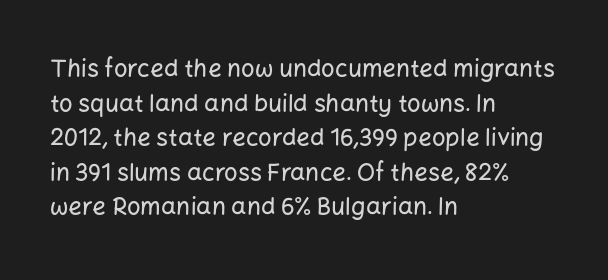
{"italic": "no", "underline": "no", "align": "left", "line_spacing": "normal", "line_spacing_ratio": 1.44, "letter_spacing": "normal", "letter_spacing_em": 0.0, "glyph_px": 24}
